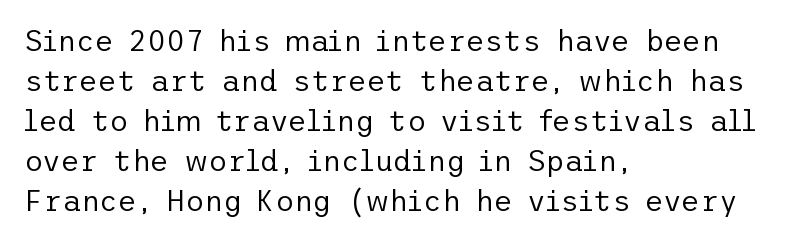
The line-height multiplier appears to be the usual default. You can tell from the bare stems that sans-serif type was used. Weight: regular or lighter. Students, note that the glyphs here touch the page at normal intervals. A roman cut, with each character standing at attention.
